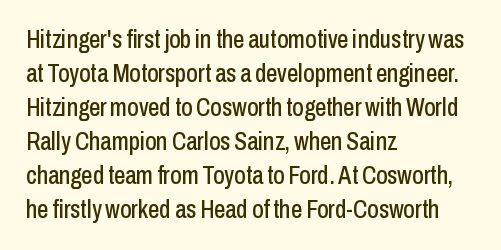
{"italic": "no", "underline": "no", "align": "left", "line_spacing": "normal", "line_spacing_ratio": 1.36, "letter_spacing": "normal", "letter_spacing_em": 0.0, "glyph_px": 25}
